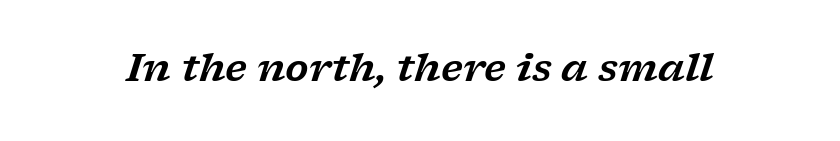
Q: Is the text italic (slanted)? A: Yes, it leans right by about 17 degrees.
Q: Is the typeface a serif or a sans-serif typeface? A: Serif.
Q: Is the text underlined? A: No.
Q: Is the spacing between letters normal or unusually wide? A: Normal.
Q: Width (condensed, normal, or wide)? A: Wide.
Q: Stroke contrast? A: Low.
Q: x-height? A: Medium.
Q: Monospaced? A: No.
